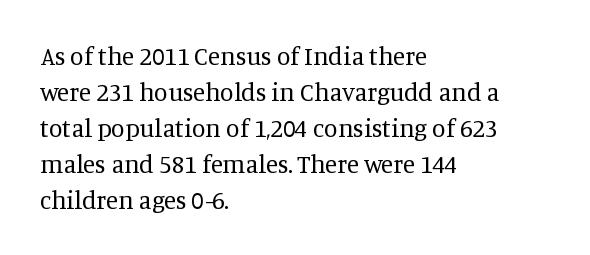
{"italic": "no", "bold": "no", "underline": "no", "align": "left", "line_spacing": "normal", "line_spacing_ratio": 1.44, "letter_spacing": "normal", "letter_spacing_em": 0.0, "glyph_px": 25}
